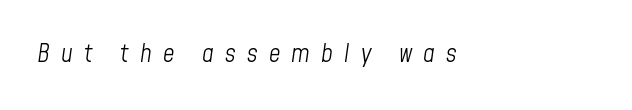
Q: Is the text bold? A: No.
Q: Is the text italic (slanted)? A: Yes, it leans right by about 8 degrees.
Q: Is the text underlined? A: No.
Q: Is the spacing between letters normal or unusually wide? A: Unusually wide.
